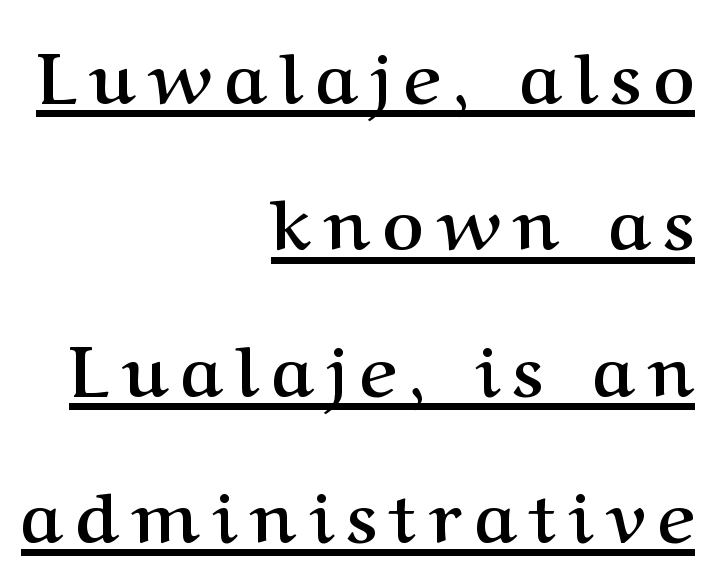
{"serif": "yes", "italic": "no", "bold": "yes", "weight": "semibold", "width": "normal", "stroke_contrast": "medium", "x_height": "medium", "monospaced": "no", "underline": "yes", "align": "right", "line_spacing": "loose", "line_spacing_ratio": 2.09, "glyph_px": 70}
